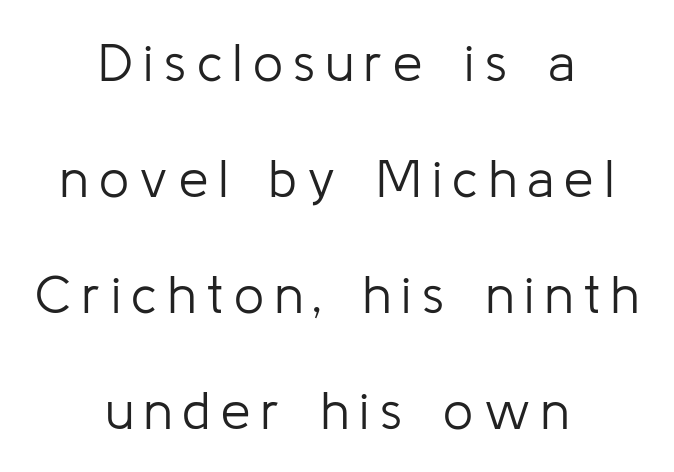
Q: Is the text bold? A: No.
Q: Is the text italic (slanted)? A: No, it is upright.
Q: Is the typeface a serif or a sans-serif typeface? A: Sans-serif.
Q: Is the text underlined? A: No.
Q: How is the paragraph aligned? A: Centered.
Q: Is the spacing between letters normal or unusually wide? A: Unusually wide.
Q: Is the spacing between lines tight, normal or loose? A: Loose.
Q: Width (condensed, normal, or wide)? A: Normal.
Q: Stroke contrast? A: Low.
Q: x-height? A: Medium.
Q: Monospaced? A: No.
